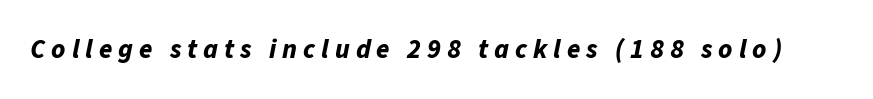
Clear beneath every line of the passage. These words are printed bold, with thick strokes throughout. An italicized treatment has been applied to the whole sample. Spacing between characters has been opened up far beyond the box default.
